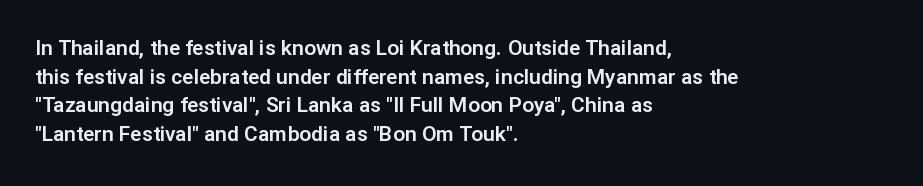
Q: Is the text italic (slanted)? A: No, it is upright.
Q: Is the text underlined? A: No.
Q: How is the paragraph aligned? A: Left-aligned.
Q: Is the spacing between letters normal or unusually wide? A: Normal.
Q: Is the spacing between lines tight, normal or loose? A: Normal.
